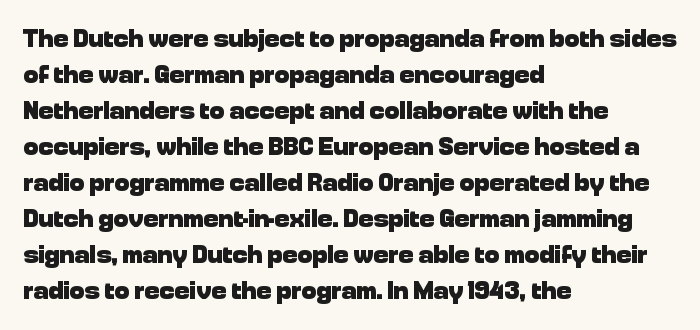
The image shows 25 px bold type, upright; set left-aligned, normal line spacing (1.44x), normal letter spacing, not underlined.
